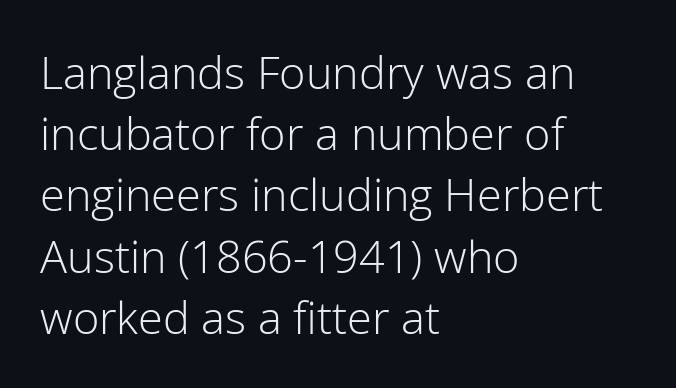
The image shows 45 px light sans-serif type, upright; set left-aligned, normal line spacing (1.36x), normal letter spacing, not underlined; low stroke contrast and a medium x-height.
